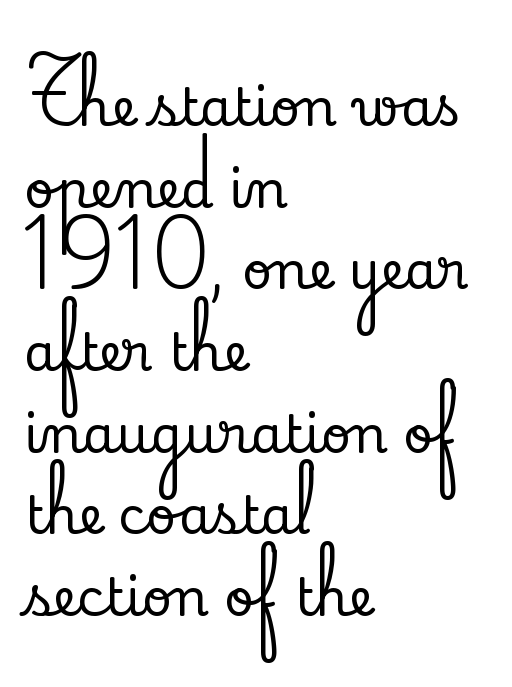
{"serif": "yes", "italic": "no", "width": "normal", "stroke_contrast": "low", "x_height": "small", "monospaced": "no", "underline": "no", "align": "left", "line_spacing": "normal", "line_spacing_ratio": 1.57, "letter_spacing": "normal", "letter_spacing_em": 0.0, "glyph_px": 52}
